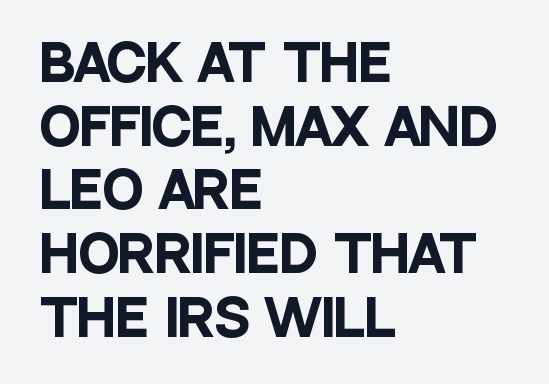
The image shows 49 px heavy, condensed sans-serif type, upright; set left-aligned, normal line spacing (1.3x), normal letter spacing, not underlined; low stroke contrast and a large x-height.
